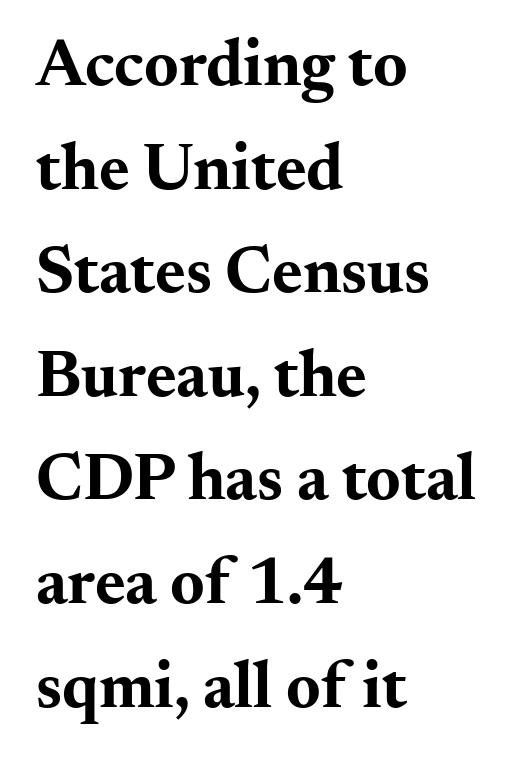
The image shows 66 px bold, wide serif type, upright; set left-aligned, normal line spacing (1.57x), normal letter spacing, not underlined; medium stroke contrast and a small x-height.
